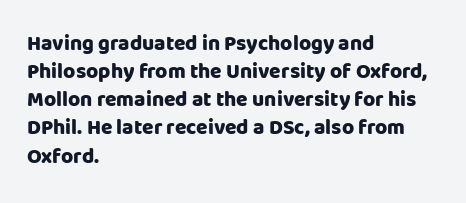
{"italic": "no", "bold": "yes", "underline": "no", "align": "left", "line_spacing": "normal", "line_spacing_ratio": 1.34, "letter_spacing": "normal", "letter_spacing_em": 0.0, "glyph_px": 21}
